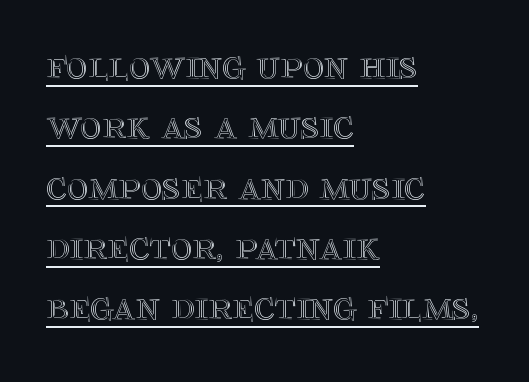
Q: Is the text italic (slanted)? A: No, it is upright.
Q: Is the text underlined? A: Yes.
Q: How is the paragraph aligned? A: Left-aligned.
Q: Is the spacing between letters normal or unusually wide? A: Normal.
Q: Is the spacing between lines tight, normal or loose? A: Normal.
Q: Width (condensed, normal, or wide)? A: Normal.
Q: x-height? A: Large.
Q: Monospaced? A: No.
